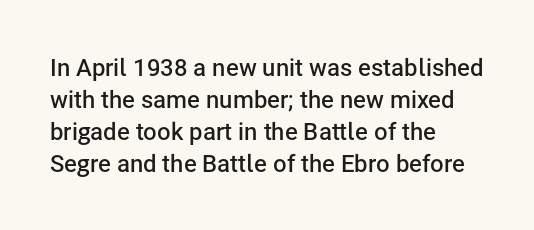
Q: Is the text bold? A: Semi-bold.
Q: Is the text italic (slanted)? A: No, it is upright.
Q: Is the text underlined? A: No.
Q: How is the paragraph aligned? A: Left-aligned.
Q: Is the spacing between letters normal or unusually wide? A: Normal.
Q: Is the spacing between lines tight, normal or loose? A: Normal.
